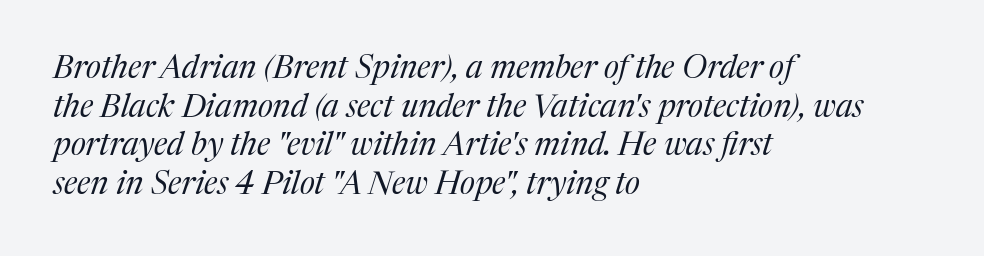
Q: Is the text bold? A: No.
Q: Is the text italic (slanted)? A: Yes, it leans right by about 17 degrees.
Q: Is the typeface a serif or a sans-serif typeface? A: Serif.
Q: Is the text underlined? A: No.
Q: How is the paragraph aligned? A: Left-aligned.
Q: Is the spacing between letters normal or unusually wide? A: Normal.
Q: Width (condensed, normal, or wide)? A: Normal.
Q: Stroke contrast? A: Medium.
Q: x-height? A: Medium.
Q: Monospaced? A: No.
